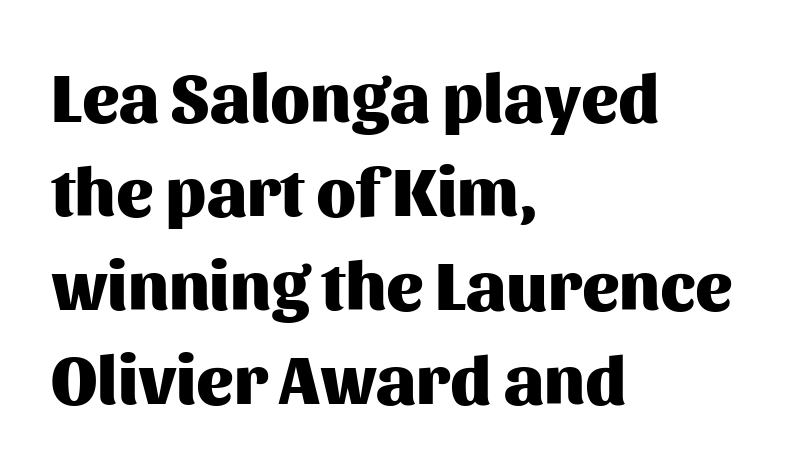
{"serif": "no", "italic": "no", "bold": "yes", "weight": "heavy", "width": "normal", "stroke_contrast": "medium", "x_height": "medium", "monospaced": "no", "underline": "no", "align": "left", "line_spacing": "normal", "line_spacing_ratio": 1.36, "letter_spacing": "normal", "letter_spacing_em": 0.0, "glyph_px": 69}
